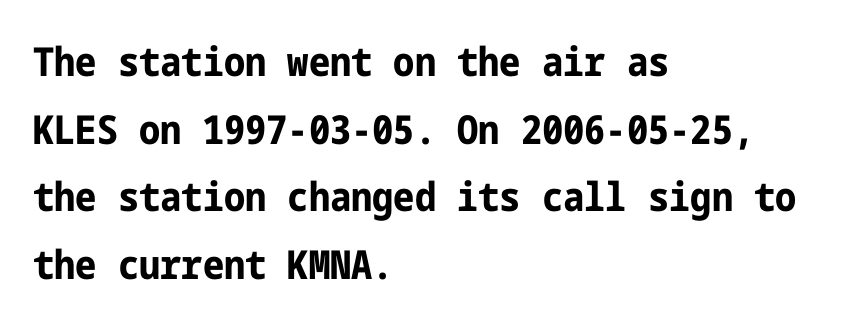
Typesetter's note: full bold, strokes at maximum text heaviness. Note: no serifs on the glyphs. Line starts are locked; line ends wander. One glance says typical: line gaps are just what's usual.
